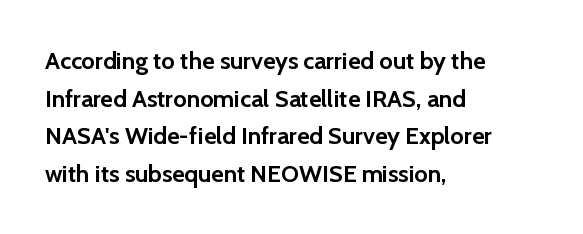
Q: Is the text bold? A: Yes.
Q: Is the text italic (slanted)? A: No, it is upright.
Q: Is the text underlined? A: No.
Q: How is the paragraph aligned? A: Left-aligned.
Q: Is the spacing between letters normal or unusually wide? A: Normal.
Q: Is the spacing between lines tight, normal or loose? A: Normal.
